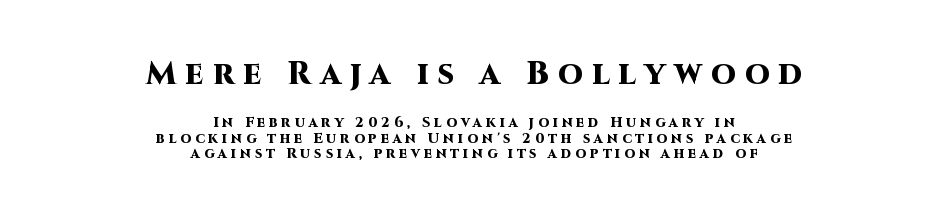
The image shows 32 px heavy sans-serif type, upright; set centered, tight line spacing (1.11x), unusually wide letter spacing (+0.28 em), not underlined; the first (top) block is 2.29x larger; high stroke contrast and a large x-height.
